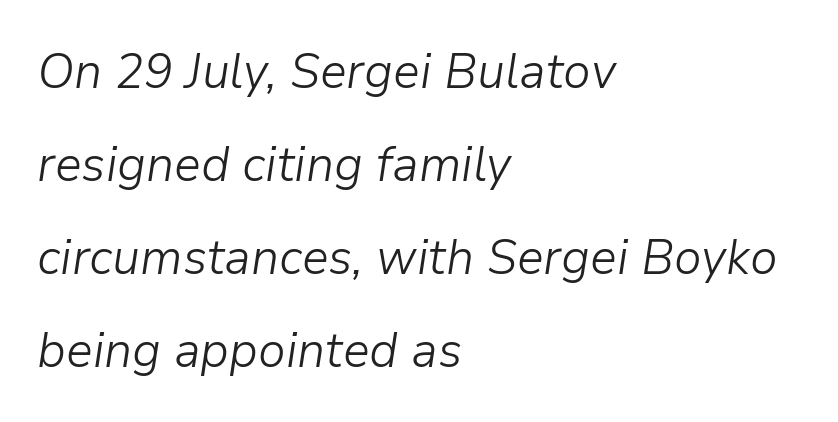
The rendering uses natural spacing where letterforms have individual widths. Students, note that the glyphs here touch the page at normal intervals. Is the type heavy? It reads as light-to-regular instead. Tall strokes in this sample are angled rather than plumb. Horizontal alignment here is leftward, the default for most running prose. The area under the type is left untouched.
